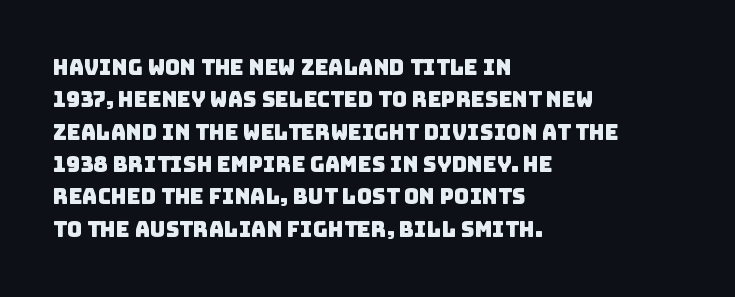
The image shows 21 px text type; set left-aligned, normal line spacing (1.54x), normal letter spacing, not underlined.
